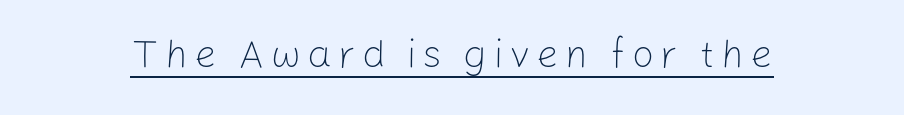
Q: Is the text bold? A: No.
Q: Is the text italic (slanted)? A: No, it is upright.
Q: Is the typeface a serif or a sans-serif typeface? A: Sans-serif.
Q: Is the text underlined? A: Yes.
Q: Width (condensed, normal, or wide)? A: Normal.
Q: Stroke contrast? A: Low.
Q: x-height? A: Medium.
Q: Monospaced? A: No.
